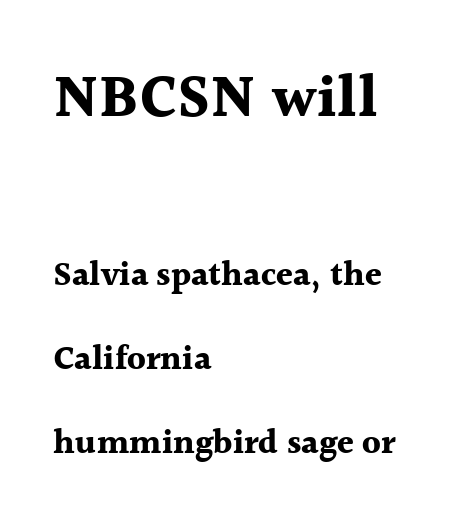
Bigger letters appear in the top chunk; the bottom chunk is reduced. A typesetter would call this proportional, since set widths differ per character. The string is rendered with underlining switched off. Note: serifs present on the glyphs.
